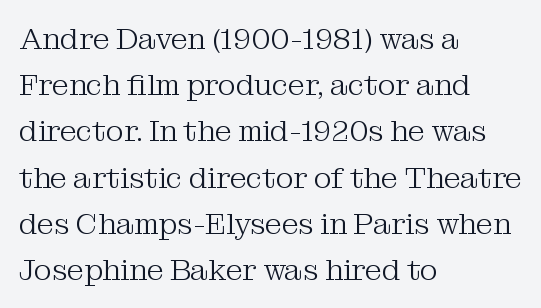
The image shows 30 px light serif type, upright; set left-aligned, normal line spacing (1.54x), normal letter spacing, not underlined; medium stroke contrast and a medium x-height.
